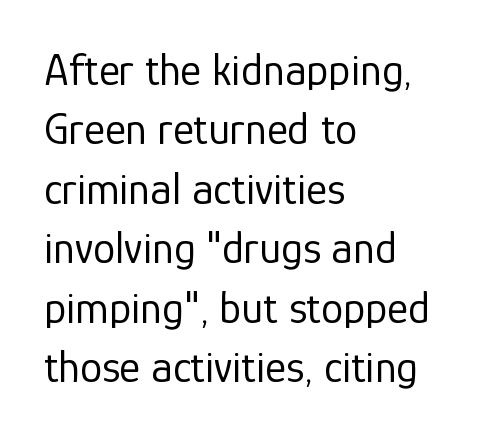
A typesetter would call this proportional, since set widths differ per character. Visually the block forms a straight wall on the left and a jagged coastline on the right. Letter spacing: default. No italicization has been applied; the sample stays upright. The foot of each line stays bare and open. The block of text has a typical density, with ordinary space between rows.
